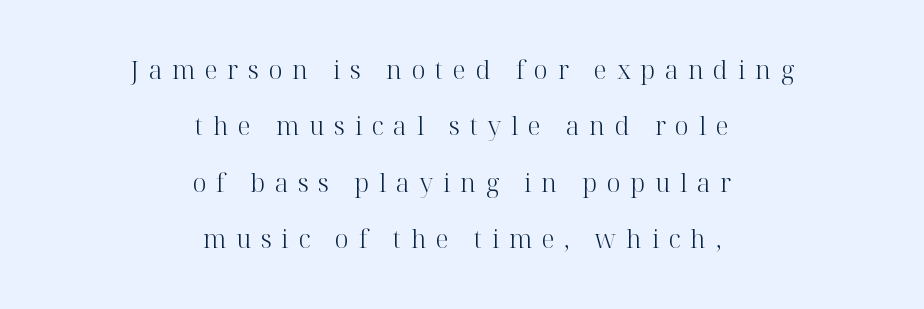
The image shows 25 px text type, upright; set centered, loose line spacing (2.26x), unusually wide letter spacing (+0.39 em), not underlined.
